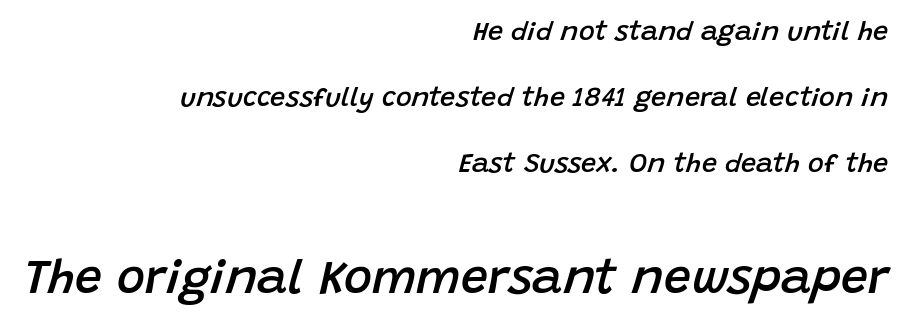
Q: Is the text bold? A: Semi-bold.
Q: Is the text italic (slanted)? A: Yes, it leans right by about 15 degrees.
Q: Is the text underlined? A: No.
Q: How is the paragraph aligned? A: Right-aligned.
Q: Is the spacing between letters normal or unusually wide? A: Normal.
Q: Is the spacing between lines tight, normal or loose? A: Loose.
Q: Which block of text is set in a larger size, the first (top) or the second (bottom)? A: The second (bottom) one.
Q: Width (condensed, normal, or wide)? A: Normal.
Q: Stroke contrast? A: Low.
Q: x-height? A: Large.
Q: Monospaced? A: No.
